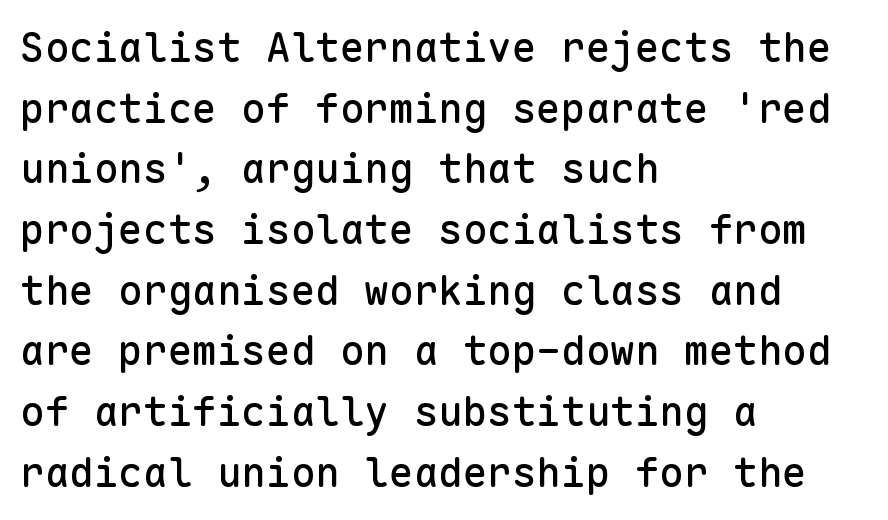
The image shows 41 px sans-serif type, upright, monospaced; set left-aligned, normal line spacing (1.48x), normal letter spacing, not underlined; low stroke contrast and a medium x-height.
